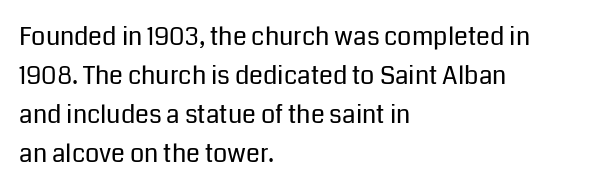
The image shows 25 px text type, upright; set left-aligned, normal line spacing (1.56x), normal letter spacing, not underlined.
